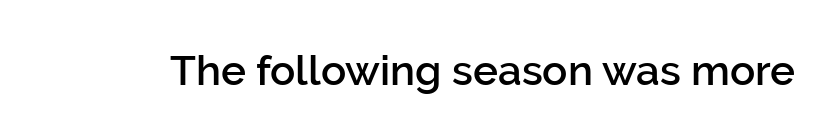
Q: Is the text bold? A: Semi-bold.
Q: Is the text italic (slanted)? A: No, it is upright.
Q: Is the typeface a serif or a sans-serif typeface? A: Sans-serif.
Q: Is the text underlined? A: No.
Q: Is the spacing between letters normal or unusually wide? A: Normal.
Q: Width (condensed, normal, or wide)? A: Normal.
Q: Stroke contrast? A: Low.
Q: x-height? A: Medium.
Q: Monospaced? A: No.
